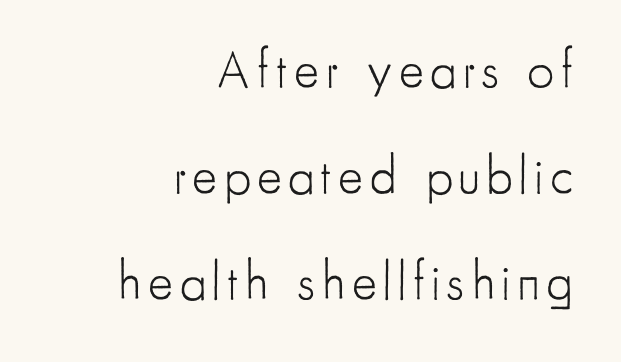
Q: Is the text bold? A: No.
Q: Is the text italic (slanted)? A: No, it is upright.
Q: Is the typeface a serif or a sans-serif typeface? A: Sans-serif.
Q: Is the text underlined? A: No.
Q: How is the paragraph aligned? A: Right-aligned.
Q: Is the spacing between lines tight, normal or loose? A: Loose.
Q: Width (condensed, normal, or wide)? A: Condensed.
Q: Stroke contrast? A: Low.
Q: x-height? A: Small.
Q: Monospaced? A: No.
